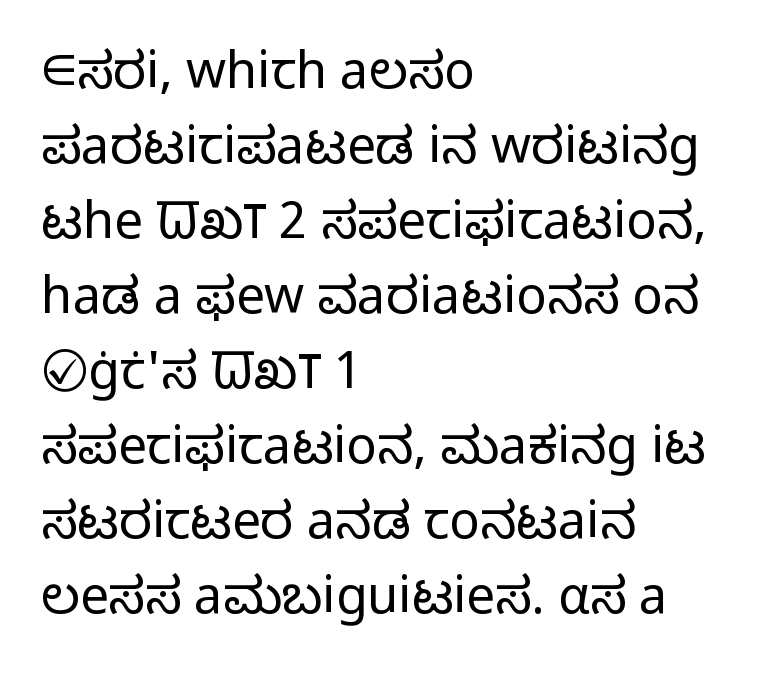
{"serif": "no", "italic": "no", "bold": "no", "weight": "light", "width": "normal", "stroke_contrast": "low", "x_height": "medium", "monospaced": "no", "underline": "no", "align": "left", "line_spacing": "normal", "line_spacing_ratio": 1.47, "letter_spacing": "normal", "letter_spacing_em": 0.0, "glyph_px": 51}
